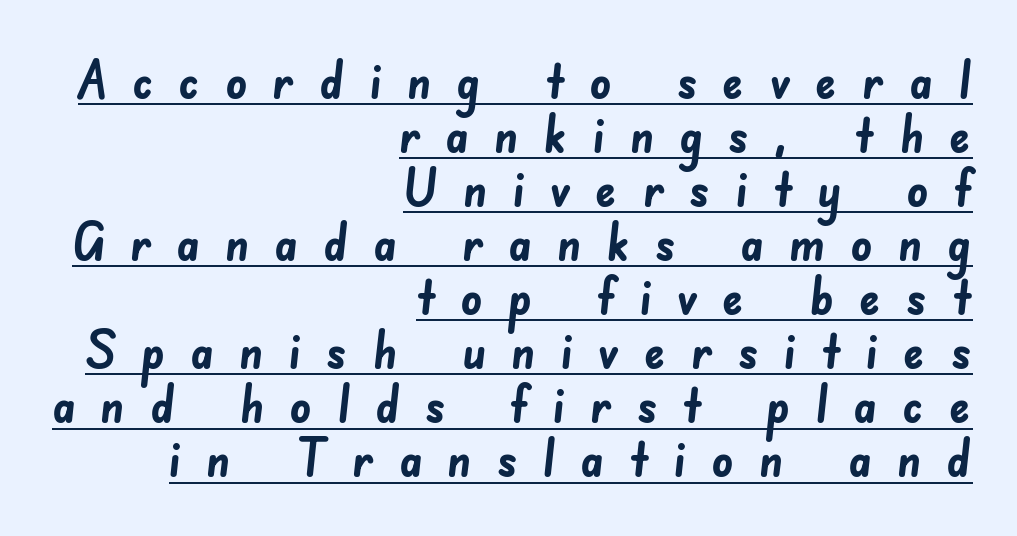
The line-height multiplier appears low, near solid setting. Horizontally, the lines are justified to the trailing edge only. Letter spacing: wide. The type family on display is of the sans-serif kind. The passage shown is emphatically bold. Character widths vary here, with narrow letters taking less room than wide ones.
